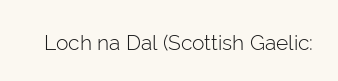
The passage shown is not underscored anywhere. The font's upright variant was chosen for this text. Stems here are at most as thick as an everyday book face. Observe the ordinary spacing: letters are neighbours, not strangers.
